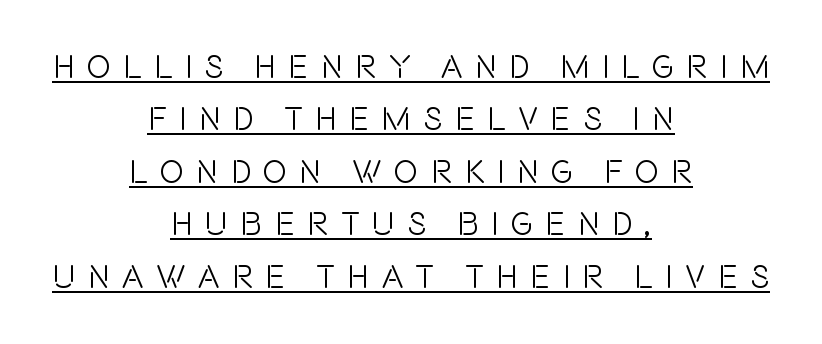
Grotesque or geometric, the face here clearly has no serifs. The vertical gap from one line to the next is medium. The rendering uses the underline text-decoration. Proportional: the letters do not fall into vertical columns.
